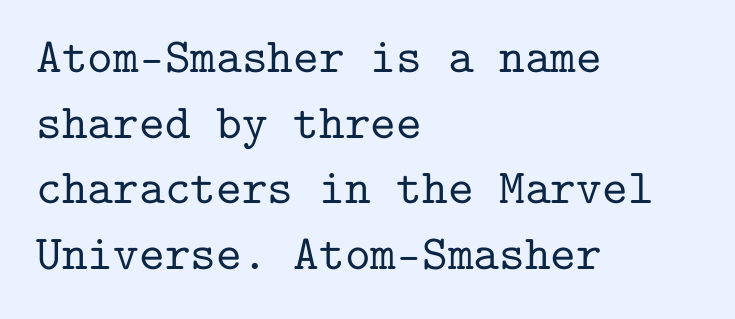
Q: Is the text italic (slanted)? A: No, it is upright.
Q: Is the typeface a serif or a sans-serif typeface? A: Serif.
Q: Is the text underlined? A: No.
Q: How is the paragraph aligned? A: Left-aligned.
Q: Is the spacing between letters normal or unusually wide? A: Normal.
Q: Is the spacing between lines tight, normal or loose? A: Normal.
Q: Width (condensed, normal, or wide)? A: Normal.
Q: Stroke contrast? A: Low.
Q: x-height? A: Medium.
Q: Monospaced? A: Yes.
